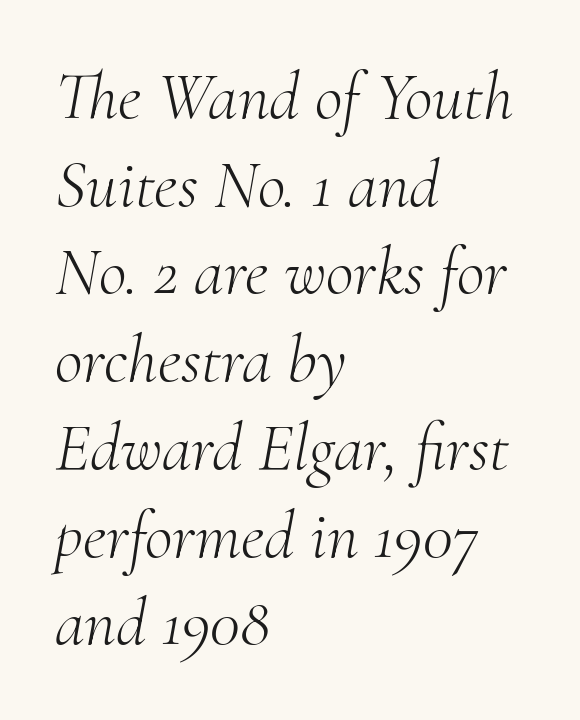
{"serif": "yes", "italic": "yes", "lean": "right", "slant_degrees": 10, "bold": "no", "weight": "light", "width": "normal", "stroke_contrast": "medium", "x_height": "small", "monospaced": "no", "underline": "no", "align": "left", "line_spacing": "normal", "line_spacing_ratio": 1.29, "letter_spacing": "normal", "letter_spacing_em": 0.0, "glyph_px": 68}
